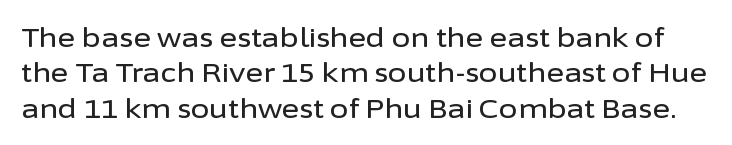
One glance says typical: line gaps are just what's usual. Bare-footed words on every line. This sample uses plain, unmodified letter spacing. Posture: straight, roman, zero tilt.
